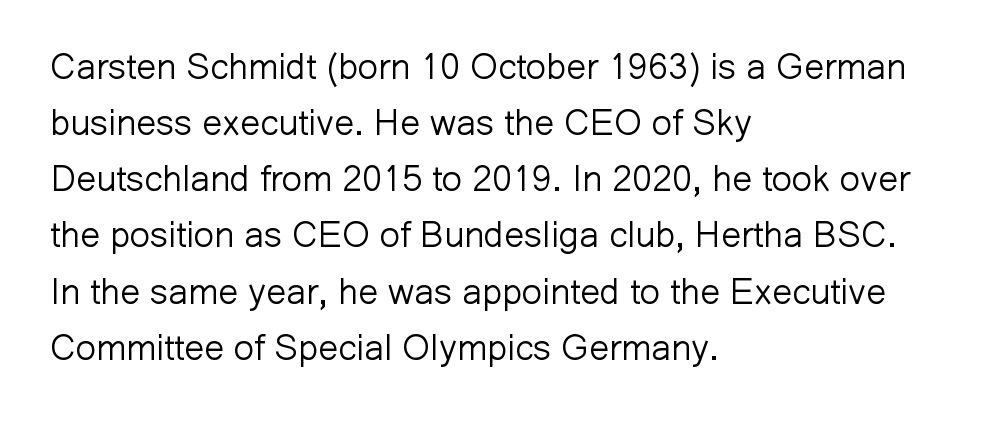
Q: Is the text bold? A: No.
Q: Is the text italic (slanted)? A: No, it is upright.
Q: Is the typeface a serif or a sans-serif typeface? A: Sans-serif.
Q: Is the text underlined? A: No.
Q: How is the paragraph aligned? A: Left-aligned.
Q: Is the spacing between letters normal or unusually wide? A: Normal.
Q: Is the spacing between lines tight, normal or loose? A: Normal.
Q: Width (condensed, normal, or wide)? A: Normal.
Q: Stroke contrast? A: Low.
Q: x-height? A: Medium.
Q: Monospaced? A: No.
